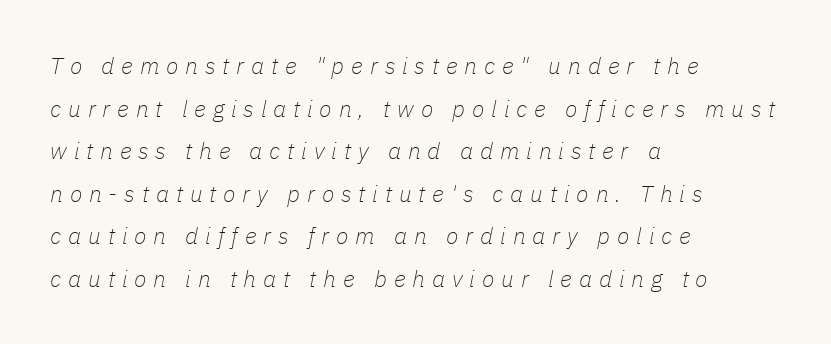
{"italic": "yes", "lean": "right", "slant_degrees": 11, "bold": "no", "underline": "no", "align": "left", "line_spacing_ratio": 1.85, "letter_spacing": "wide", "letter_spacing_em": 0.3, "glyph_px": 23}
